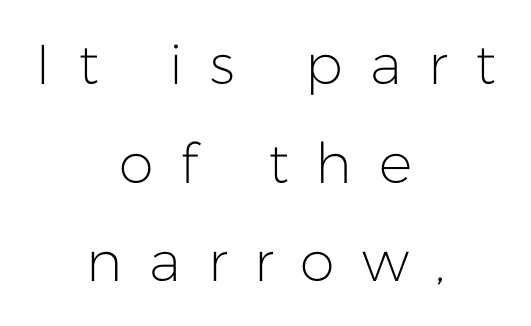
Q: Is the text bold? A: No.
Q: Is the text italic (slanted)? A: No, it is upright.
Q: Is the typeface a serif or a sans-serif typeface? A: Sans-serif.
Q: Is the text underlined? A: No.
Q: How is the paragraph aligned? A: Centered.
Q: Is the spacing between letters normal or unusually wide? A: Unusually wide.
Q: Width (condensed, normal, or wide)? A: Normal.
Q: Stroke contrast? A: Low.
Q: x-height? A: Medium.
Q: Monospaced? A: No.
